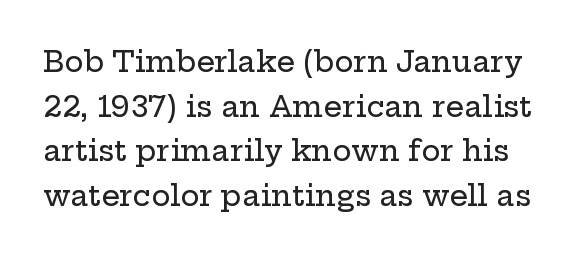
Q: Is the text italic (slanted)? A: No, it is upright.
Q: Is the typeface a serif or a sans-serif typeface? A: Serif.
Q: Is the text underlined? A: No.
Q: Is the spacing between letters normal or unusually wide? A: Normal.
Q: Is the spacing between lines tight, normal or loose? A: Normal.
Q: Width (condensed, normal, or wide)? A: Wide.
Q: Stroke contrast? A: Low.
Q: x-height? A: Medium.
Q: Monospaced? A: No.
